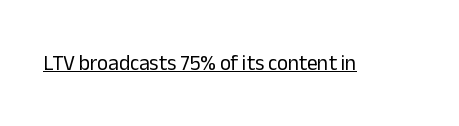
Q: Is the text bold? A: No.
Q: Is the text italic (slanted)? A: No, it is upright.
Q: Is the text underlined? A: Yes.
Q: Is the spacing between letters normal or unusually wide? A: Normal.
